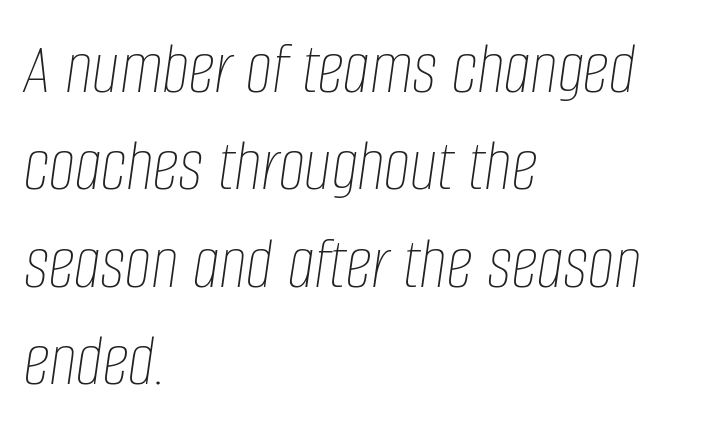
Q: Is the text bold? A: No.
Q: Is the text italic (slanted)? A: Yes, it leans right by about 8 degrees.
Q: Is the text underlined? A: No.
Q: How is the paragraph aligned? A: Left-aligned.
Q: Is the spacing between letters normal or unusually wide? A: Normal.
Q: Is the spacing between lines tight, normal or loose? A: Normal.
Q: Width (condensed, normal, or wide)? A: Condensed.
Q: Stroke contrast? A: Low.
Q: x-height? A: Large.
Q: Monospaced? A: No.
